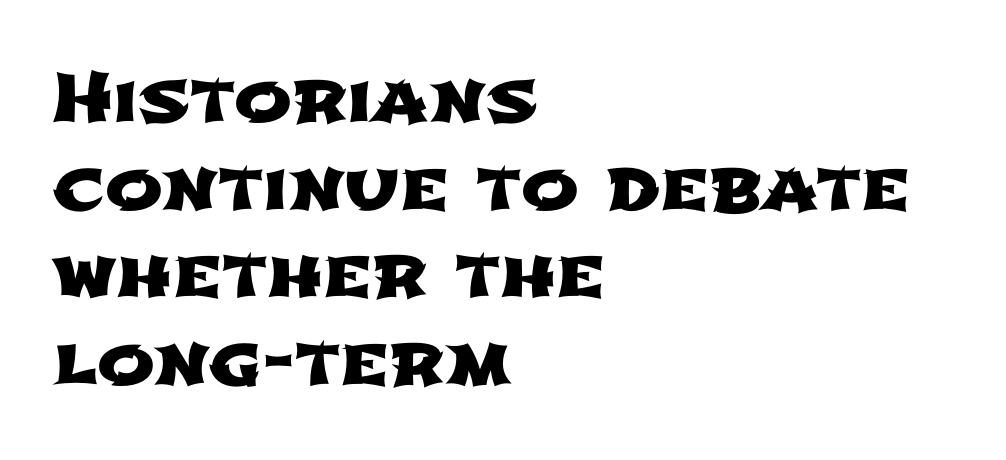
{"serif": "no", "width": "wide", "stroke_contrast": "low", "x_height": "medium", "monospaced": "no", "underline": "no", "align": "left", "line_spacing": "normal", "line_spacing_ratio": 1.27, "letter_spacing": "normal", "letter_spacing_em": 0.0, "glyph_px": 69}
